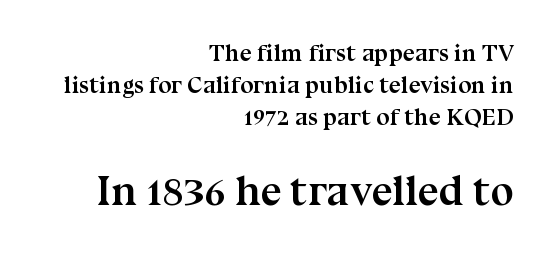
{"serif": "yes", "italic": "no", "bold": "yes", "weight": "semibold", "width": "normal", "stroke_contrast": "medium", "x_height": "medium", "monospaced": "no", "underline": "no", "align": "right", "line_spacing": "normal", "line_spacing_ratio": 1.34, "letter_spacing": "normal", "letter_spacing_em": 0.0, "larger_block": "second", "size_ratio": 1.75, "glyph_px": 42}
